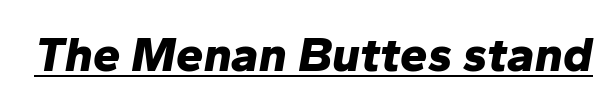
The image shows 49 px bold type, italic (leaning right); set normal letter spacing, underlined; low stroke contrast and a medium x-height.
